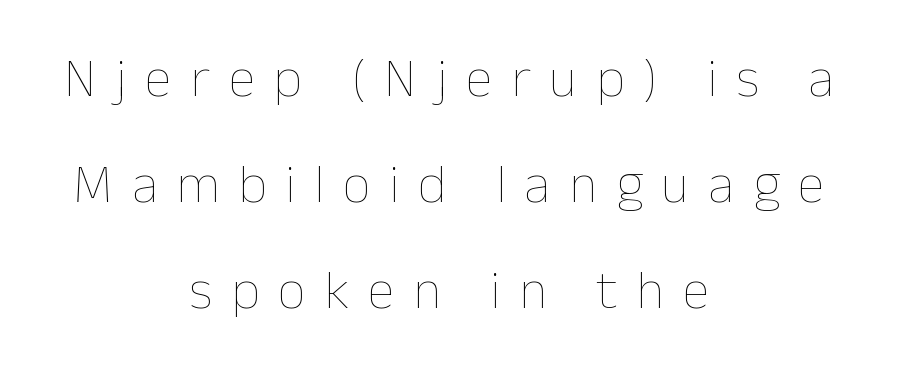
The image shows 55 px thin type, upright; set centered, loose line spacing (1.93x), unusually wide letter spacing (+0.34 em), not underlined; low stroke contrast and a medium x-height.
